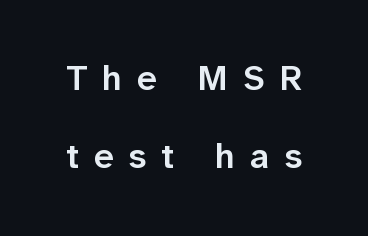
Q: Is the text bold? A: Semi-bold.
Q: Is the text italic (slanted)? A: No, it is upright.
Q: Is the typeface a serif or a sans-serif typeface? A: Sans-serif.
Q: Is the text underlined? A: No.
Q: Is the spacing between letters normal or unusually wide? A: Unusually wide.
Q: Is the spacing between lines tight, normal or loose? A: Loose.
Q: Width (condensed, normal, or wide)? A: Normal.
Q: Stroke contrast? A: Low.
Q: x-height? A: Medium.
Q: Monospaced? A: No.
